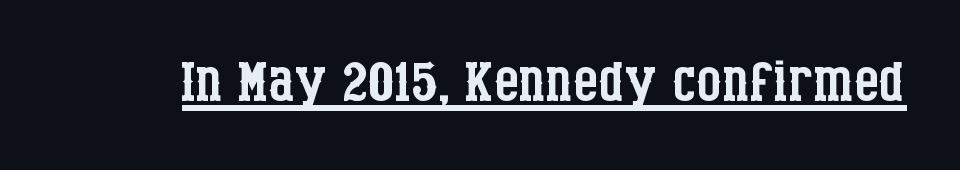
{"serif": "yes", "italic": "no", "bold": "no", "weight": "regular", "width": "condensed", "stroke_contrast": "low", "x_height": "large", "monospaced": "no", "underline": "yes", "letter_spacing": "normal", "letter_spacing_em": 0.0, "glyph_px": 80}
